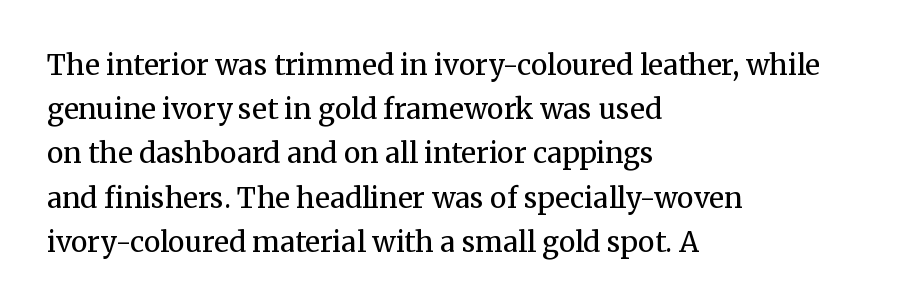
{"serif": "yes", "italic": "no", "bold": "no", "weight": "regular", "width": "normal", "stroke_contrast": "medium", "x_height": "medium", "monospaced": "no", "underline": "no", "align": "left", "line_spacing": "normal", "line_spacing_ratio": 1.58, "letter_spacing": "normal", "letter_spacing_em": 0.0, "glyph_px": 28}
